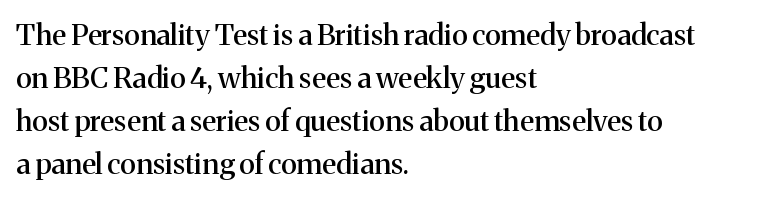
The image shows 29 px serif type, upright; set left-aligned, normal line spacing (1.48x), normal letter spacing, not underlined; medium stroke contrast and a medium x-height.
